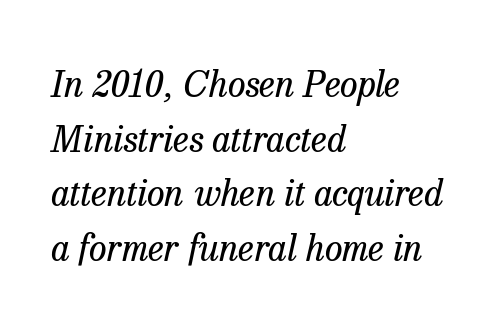
The image shows 36 px regular-weight serif type, italic (leaning right); set left-aligned, normal line spacing (1.52x), normal letter spacing, not underlined; low stroke contrast and a medium x-height.
